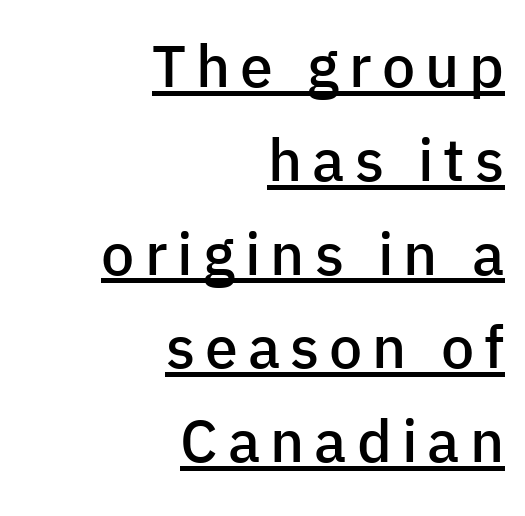
Is there an underline? Yes — a line sits under the letters. A sans-serif font was chosen for this passage. Compared with a flush-left layout, this one pins lines to the opposite, right side. A typesetter would call this leading conventional body-copy spacing. Posture: straight, roman, zero tilt.
